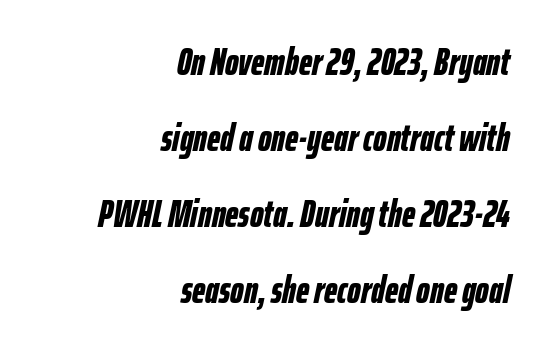
The text carries the slant typical of an italic or oblique font. Airy leading. You'd pick this weight for a headline — it's a proper bold. The passage shown is typed in a proportional face where columns would drift. Every row of glyphs terminates at an identical x-position on the right. Honestly, the letter spacing is just normal — you wouldn't notice it.
